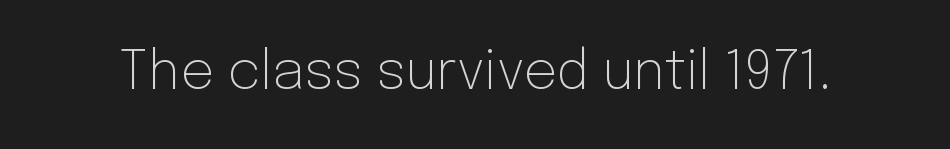
{"serif": "no", "italic": "no", "bold": "no", "weight": "light", "width": "normal", "stroke_contrast": "low", "x_height": "medium", "monospaced": "no", "underline": "no", "letter_spacing": "normal", "letter_spacing_em": 0.0, "glyph_px": 53}
